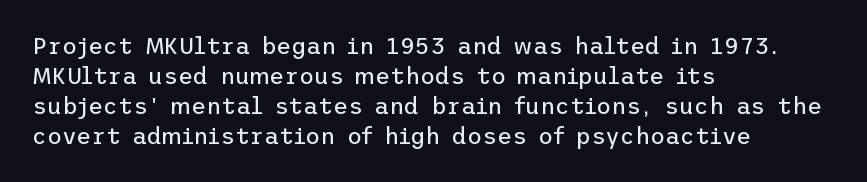
The image shows 23 px text type, upright; set left-aligned, normal line spacing (1.31x), normal letter spacing, not underlined.
